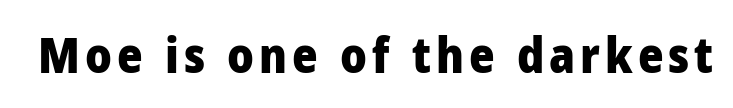
Q: Is the text bold? A: Yes.
Q: Is the text italic (slanted)? A: No, it is upright.
Q: Is the typeface a serif or a sans-serif typeface? A: Sans-serif.
Q: Is the text underlined? A: No.
Q: Width (condensed, normal, or wide)? A: Normal.
Q: Stroke contrast? A: Low.
Q: x-height? A: Medium.
Q: Monospaced? A: No.
